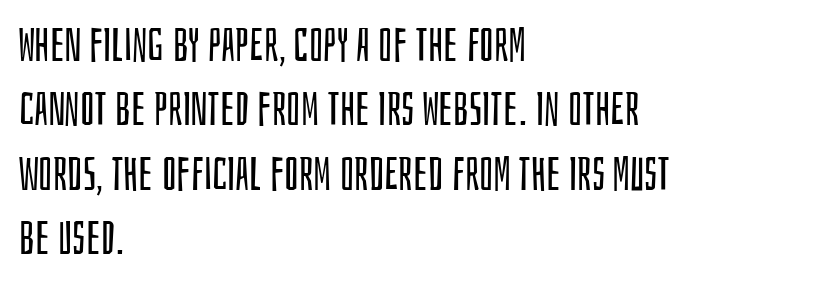
{"serif": "no", "italic": "no", "bold": "no", "weight": "regular", "width": "condensed", "stroke_contrast": "low", "x_height": "large", "monospaced": "no", "underline": "no", "align": "left", "line_spacing": "normal", "line_spacing_ratio": 1.4, "letter_spacing": "normal", "letter_spacing_em": 0.0, "glyph_px": 46}
